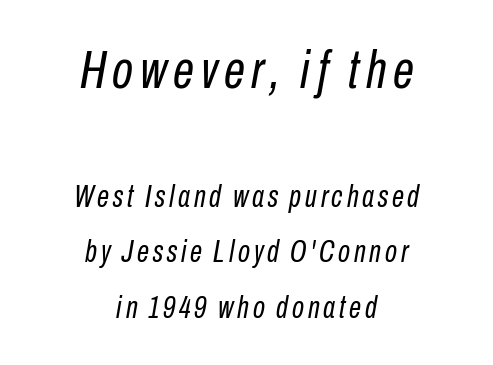
{"italic": "yes", "lean": "right", "slant_degrees": 10, "bold": "no", "weight": "regular", "width": "condensed", "stroke_contrast": "low", "x_height": "medium", "monospaced": "no", "underline": "no", "align": "center", "line_spacing_ratio": 1.78, "larger_block": "first", "size_ratio": 1.74, "glyph_px": 54}
